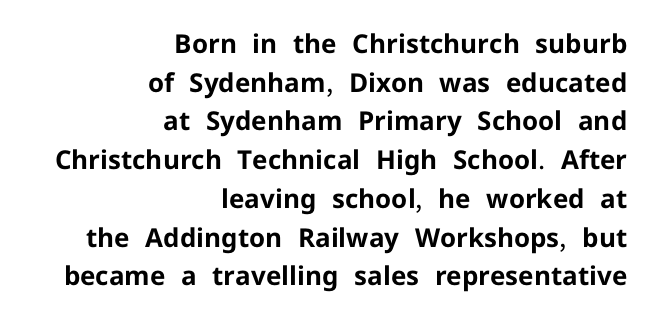
{"italic": "no", "bold": "yes", "underline": "no", "align": "right", "line_spacing": "normal", "line_spacing_ratio": 1.49, "letter_spacing": "normal", "letter_spacing_em": 0.0, "glyph_px": 26}
